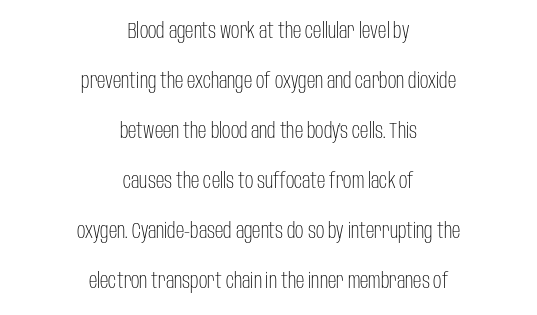
Q: Is the text bold? A: No.
Q: Is the text italic (slanted)? A: No, it is upright.
Q: Is the text underlined? A: No.
Q: How is the paragraph aligned? A: Centered.
Q: Is the spacing between letters normal or unusually wide? A: Normal.
Q: Is the spacing between lines tight, normal or loose? A: Loose.
